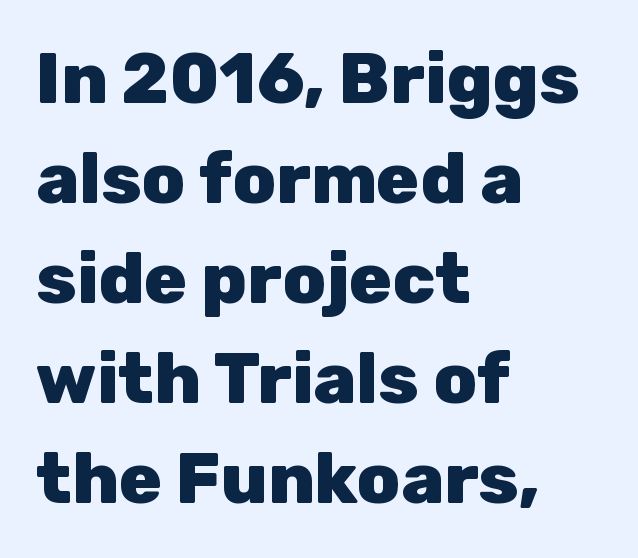
The image shows 71 px heavy sans-serif type, upright; set left-aligned, normal line spacing (1.41x), normal letter spacing, not underlined; low stroke contrast and a medium x-height.
